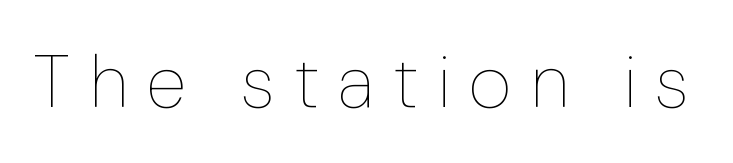
Q: Is the text bold? A: No.
Q: Is the text italic (slanted)? A: No, it is upright.
Q: Is the text underlined? A: No.
Q: Is the spacing between letters normal or unusually wide? A: Unusually wide.
Q: Width (condensed, normal, or wide)? A: Normal.
Q: Stroke contrast? A: Low.
Q: x-height? A: Medium.
Q: Monospaced? A: No.
